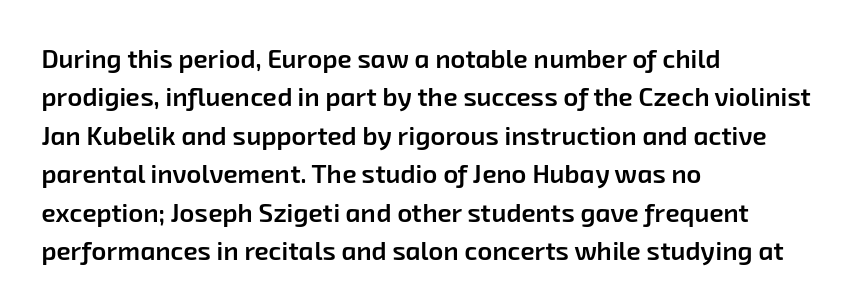
Q: Is the text bold? A: Semi-bold.
Q: Is the text underlined? A: No.
Q: How is the paragraph aligned? A: Left-aligned.
Q: Is the spacing between letters normal or unusually wide? A: Normal.
Q: Is the spacing between lines tight, normal or loose? A: Normal.
